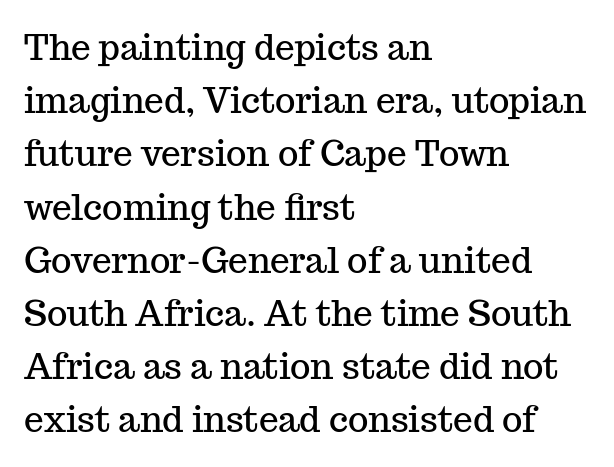
The image shows 35 px serif type, upright; set left-aligned, normal line spacing (1.52x), normal letter spacing, not underlined; medium stroke contrast and a medium x-height.
